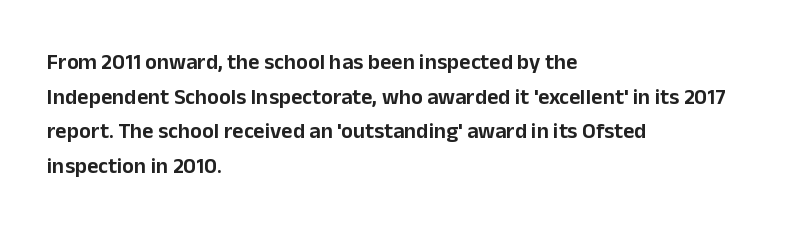
{"italic": "no", "underline": "no", "align": "left", "line_spacing": "normal", "line_spacing_ratio": 1.57, "letter_spacing": "normal", "letter_spacing_em": 0.0, "glyph_px": 22}
